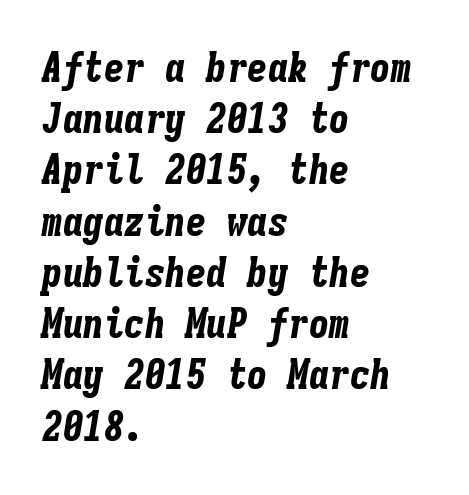
{"italic": "yes", "lean": "right", "slant_degrees": 9, "bold": "yes", "weight": "bold", "width": "condensed", "stroke_contrast": "low", "x_height": "medium", "monospaced": "yes", "underline": "no", "align": "left", "line_spacing": "normal", "line_spacing_ratio": 1.25, "letter_spacing": "normal", "letter_spacing_em": 0.0, "glyph_px": 41}
